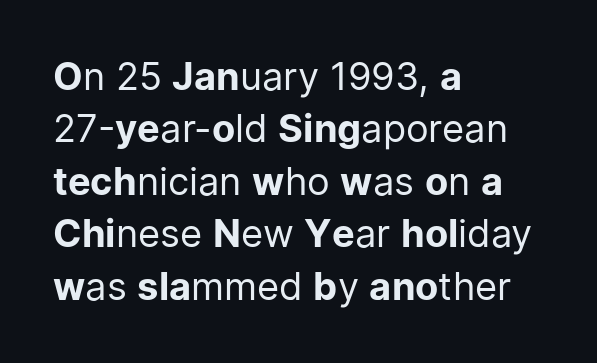
Grotesque or geometric, the face here clearly has no serifs. This sample has the flowing, uneven cadence of proportional lettering. The line texture is even and compact thanks to regular tracking. The space between consecutive lines is moderate. The text block is weighted toward the left margin, trailing off unevenly rightward. The letterforms sit at book weight or below.
